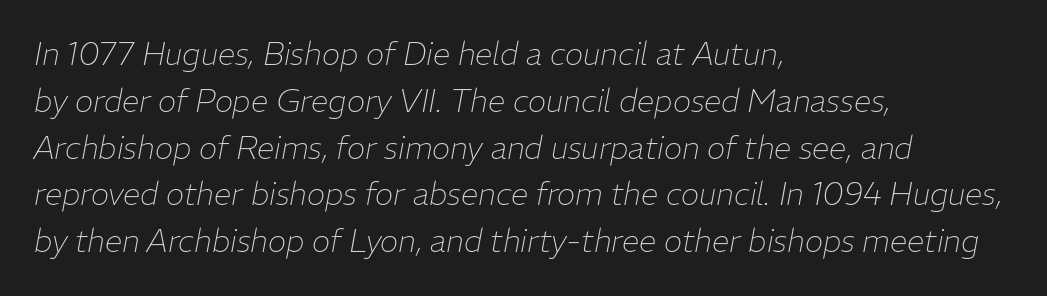
The image shows 31 px thin type, italic (leaning right); set left-aligned, normal line spacing (1.51x), normal letter spacing, not underlined; low stroke contrast and a medium x-height.
